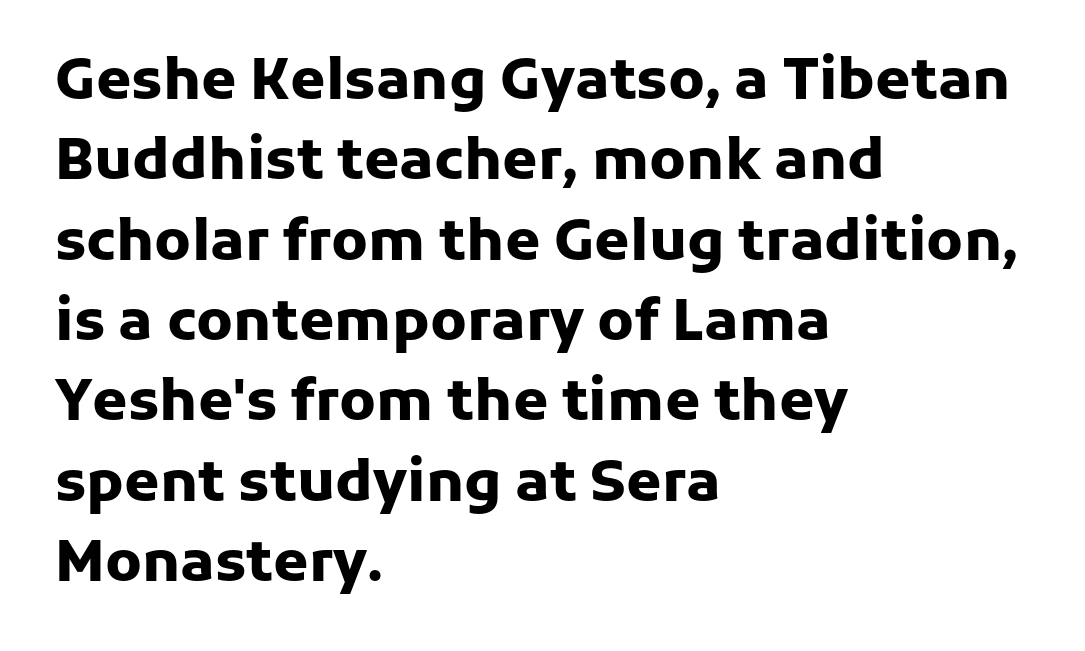
The image shows 57 px heavy sans-serif type, upright; set left-aligned, normal line spacing (1.41x), normal letter spacing, not underlined; low stroke contrast and a medium x-height.
